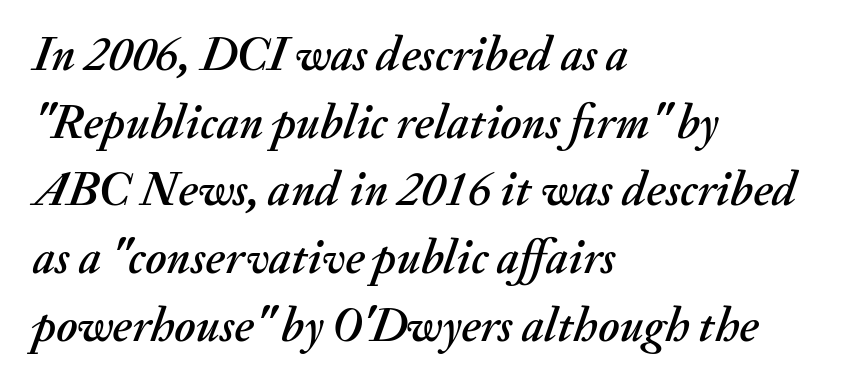
{"italic": "yes", "lean": "right", "slant_degrees": 20, "width": "normal", "stroke_contrast": "medium", "x_height": "small", "monospaced": "no", "underline": "no", "align": "left", "line_spacing": "normal", "line_spacing_ratio": 1.41, "letter_spacing": "normal", "letter_spacing_em": 0.0, "glyph_px": 48}
